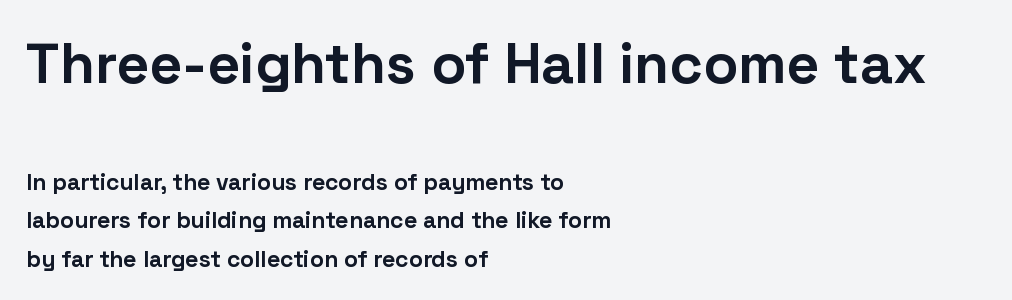
Q: Is the text bold? A: Yes.
Q: Is the text italic (slanted)? A: No, it is upright.
Q: Is the typeface a serif or a sans-serif typeface? A: Sans-serif.
Q: Is the text underlined? A: No.
Q: How is the paragraph aligned? A: Left-aligned.
Q: Is the spacing between letters normal or unusually wide? A: Normal.
Q: Is the spacing between lines tight, normal or loose? A: Normal.
Q: Which block of text is set in a larger size, the first (top) or the second (bottom)? A: The first (top) one.
Q: Width (condensed, normal, or wide)? A: Normal.
Q: Stroke contrast? A: Low.
Q: x-height? A: Medium.
Q: Monospaced? A: No.
